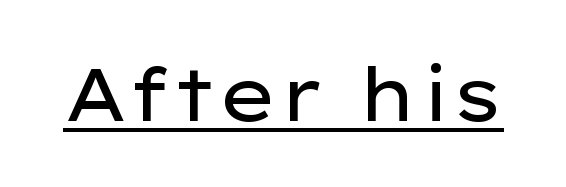
{"serif": "no", "italic": "no", "bold": "no", "weight": "regular", "width": "wide", "stroke_contrast": "low", "x_height": "medium", "monospaced": "no", "underline": "yes", "letter_spacing": "normal", "letter_spacing_em": 0.0, "glyph_px": 74}
